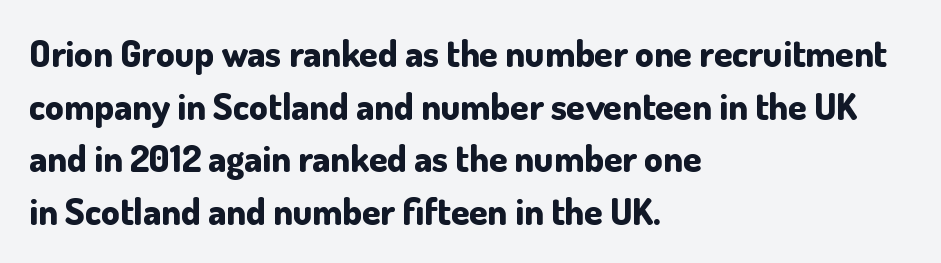
The image shows 37 px bold sans-serif type, upright; set left-aligned, normal line spacing (1.42x), normal letter spacing, not underlined; low stroke contrast and a small x-height.
